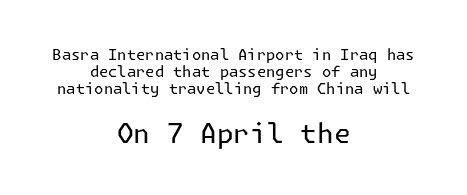
Q: Is the text bold? A: No.
Q: Is the text italic (slanted)? A: No, it is upright.
Q: Is the text underlined? A: No.
Q: How is the paragraph aligned? A: Centered.
Q: Is the spacing between letters normal or unusually wide? A: Normal.
Q: Is the spacing between lines tight, normal or loose? A: Tight.
Q: Which block of text is set in a larger size, the first (top) or the second (bottom)? A: The second (bottom) one.
